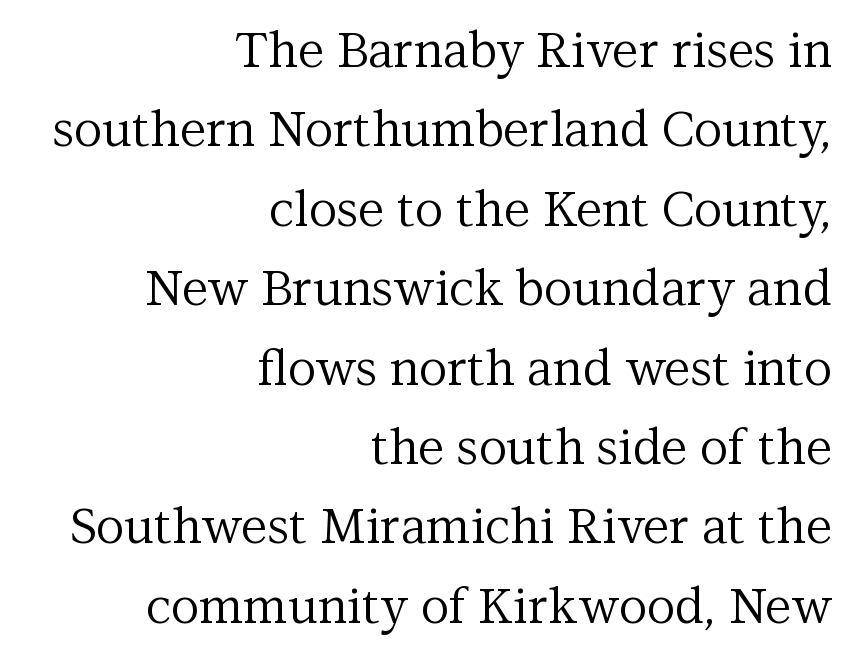
{"serif": "yes", "italic": "no", "bold": "no", "weight": "regular", "width": "normal", "stroke_contrast": "medium", "x_height": "medium", "monospaced": "no", "underline": "no", "align": "right", "line_spacing": "normal", "line_spacing_ratio": 1.62, "letter_spacing": "normal", "letter_spacing_em": 0.0, "glyph_px": 49}
